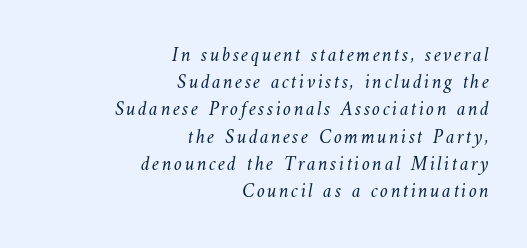
The image shows 20 px text type; set right-aligned, normal line spacing (1.36x), not underlined.
